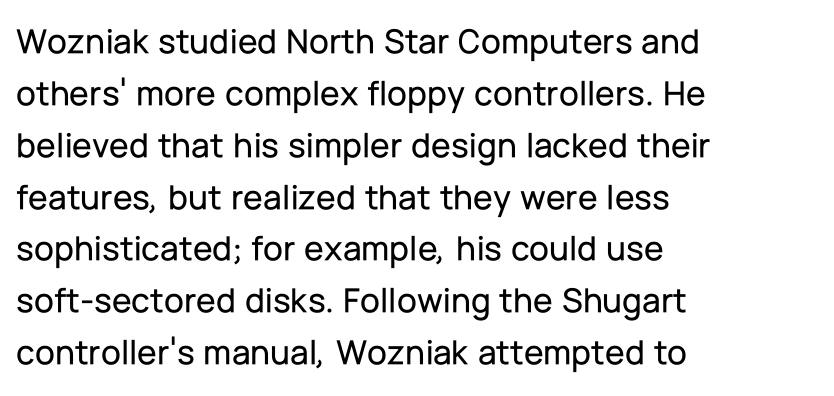
Q: Is the text italic (slanted)? A: No, it is upright.
Q: Is the typeface a serif or a sans-serif typeface? A: Sans-serif.
Q: Is the text underlined? A: No.
Q: How is the paragraph aligned? A: Left-aligned.
Q: Is the spacing between letters normal or unusually wide? A: Normal.
Q: Is the spacing between lines tight, normal or loose? A: Normal.
Q: Width (condensed, normal, or wide)? A: Normal.
Q: Stroke contrast? A: Low.
Q: x-height? A: Medium.
Q: Monospaced? A: No.
